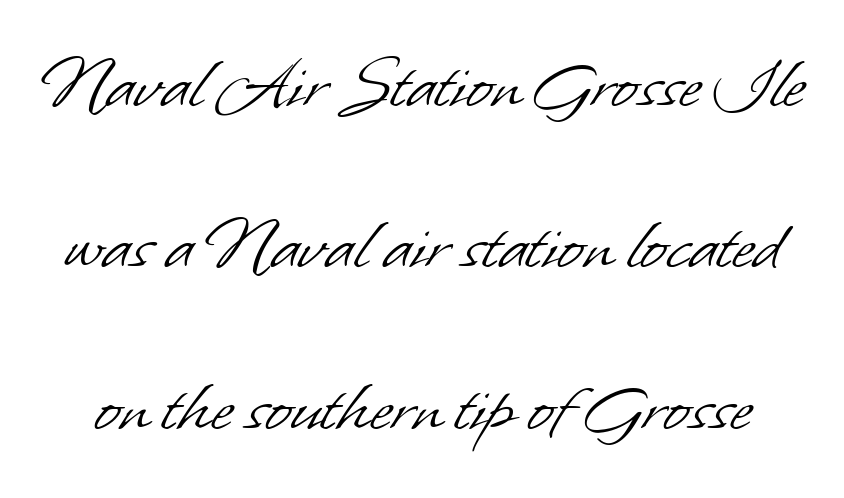
{"serif": "no", "bold": "no", "weight": "light", "width": "normal", "stroke_contrast": "low", "x_height": "small", "monospaced": "no", "underline": "no", "line_spacing": "loose", "line_spacing_ratio": 2.07, "letter_spacing": "normal", "letter_spacing_em": 0.0, "glyph_px": 78}
